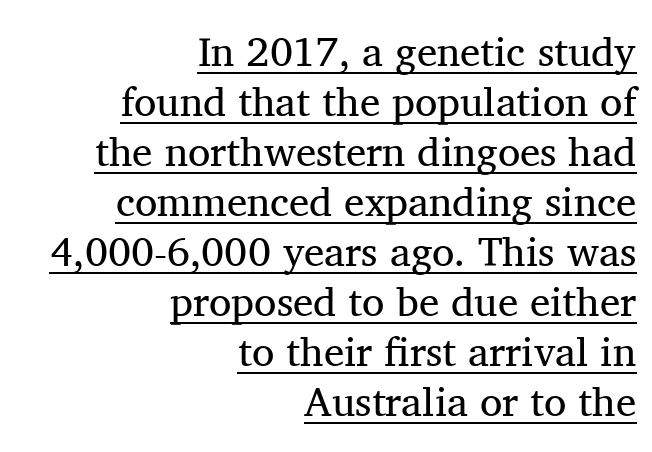
Q: Is the text bold? A: No.
Q: Is the text italic (slanted)? A: No, it is upright.
Q: Is the typeface a serif or a sans-serif typeface? A: Serif.
Q: Is the text underlined? A: Yes.
Q: How is the paragraph aligned? A: Right-aligned.
Q: Is the spacing between letters normal or unusually wide? A: Normal.
Q: Width (condensed, normal, or wide)? A: Normal.
Q: Stroke contrast? A: Medium.
Q: x-height? A: Medium.
Q: Monospaced? A: No.
